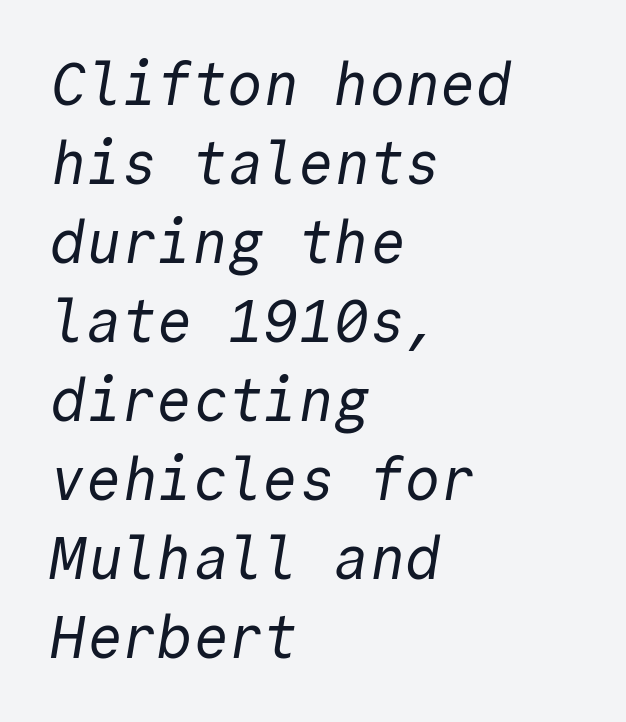
Q: Is the text bold? A: No.
Q: Is the typeface a serif or a sans-serif typeface? A: Sans-serif.
Q: Is the text underlined? A: No.
Q: How is the paragraph aligned? A: Left-aligned.
Q: Is the spacing between letters normal or unusually wide? A: Normal.
Q: Is the spacing between lines tight, normal or loose? A: Normal.
Q: Width (condensed, normal, or wide)? A: Normal.
Q: x-height? A: Medium.
Q: Monospaced? A: Yes.
